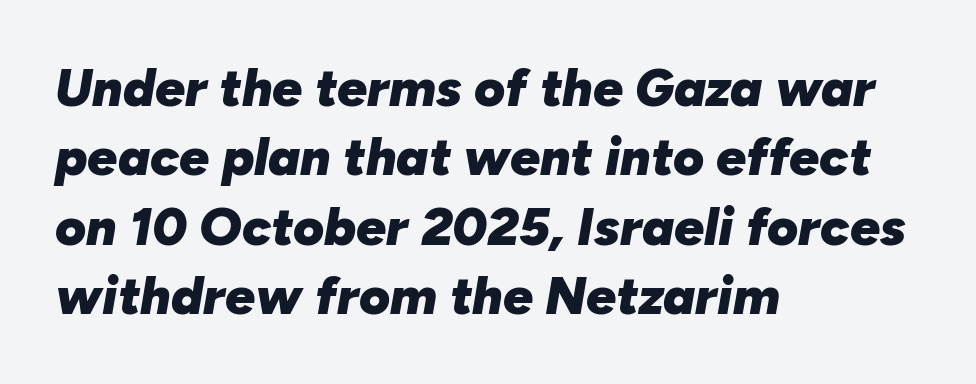
The image shows 53 px heavy type, italic (leaning right); set left-aligned, normal line spacing (1.31x), normal letter spacing, not underlined; low stroke contrast and a medium x-height.
